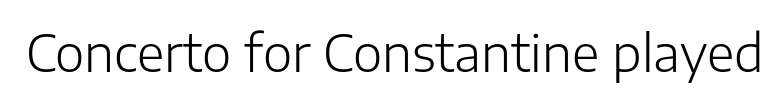
Stroke mass is kept to a normal reading level or below. Has an underline been added? It has not. This sample uses plain, unmodified letter spacing. Vertical strokes here are truly vertical.
